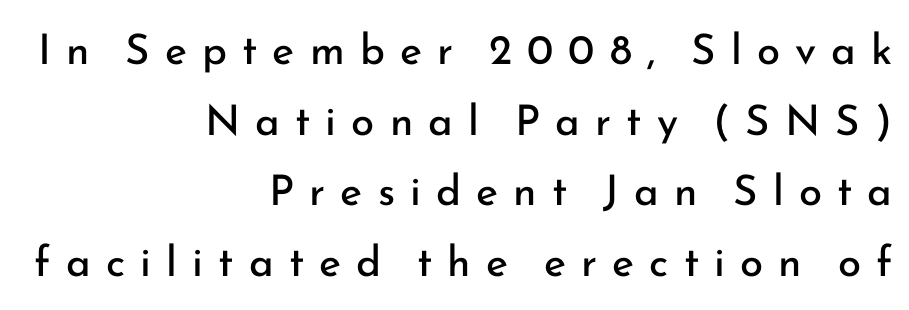
Q: Is the text bold? A: No.
Q: Is the text italic (slanted)? A: No, it is upright.
Q: Is the typeface a serif or a sans-serif typeface? A: Sans-serif.
Q: Is the text underlined? A: No.
Q: How is the paragraph aligned? A: Right-aligned.
Q: Is the spacing between letters normal or unusually wide? A: Unusually wide.
Q: Is the spacing between lines tight, normal or loose? A: Normal.
Q: Width (condensed, normal, or wide)? A: Normal.
Q: Stroke contrast? A: Low.
Q: x-height? A: Small.
Q: Monospaced? A: No.
